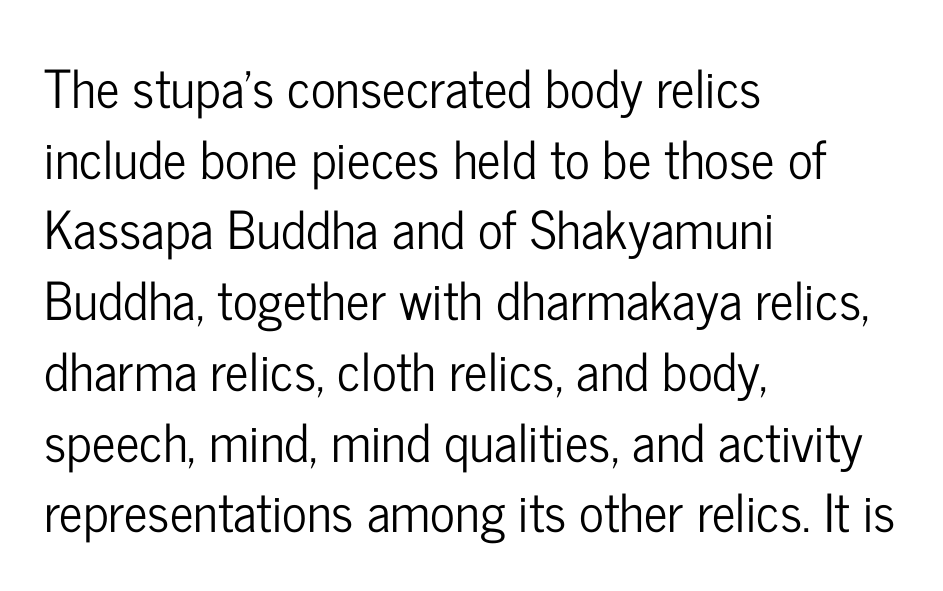
The leading is moderate, giving the passage an even texture. The passage shown is not underscored anywhere. Does the copy run flush right? No — it runs flush left. Proportional: the letters do not fall into vertical columns. Look at the tracking — it's just the regular setting, nothing added. The font's upright variant was chosen for this text.
